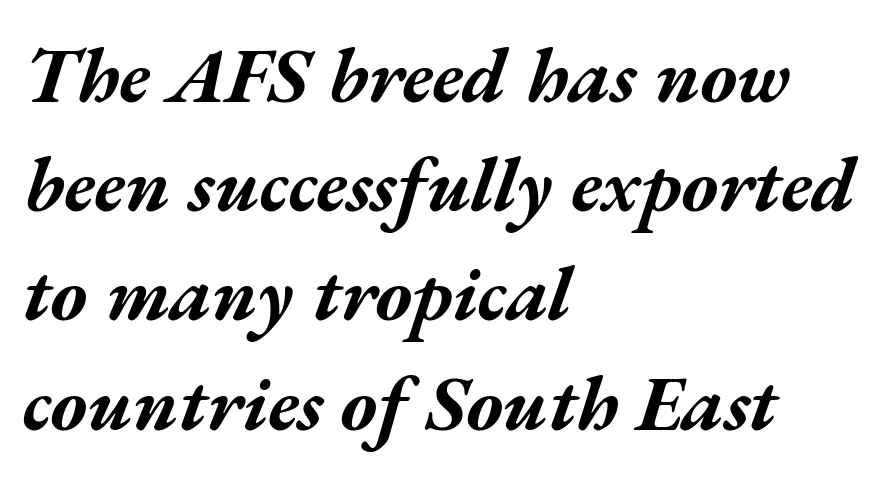
The image shows 78 px bold, wide type, italic (leaning right); set left-aligned, normal line spacing (1.4x), normal letter spacing, not underlined; medium stroke contrast and a medium x-height.
